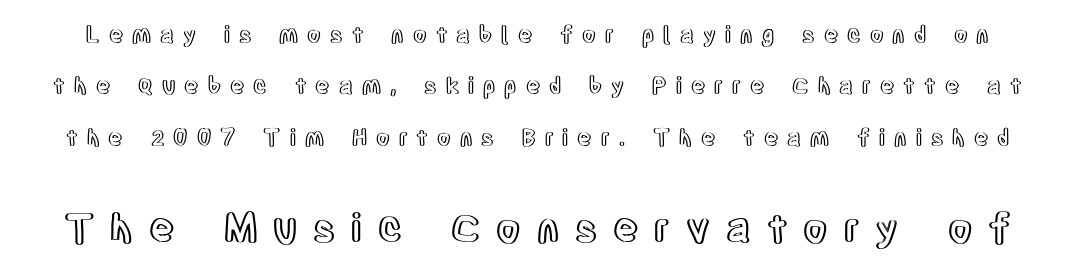
The words here are not underlined. Leading: increased. Compared with typical body copy, the letter spacing here is much looser. Vertical strokes here are truly vertical. Here the designer chose a conventional face with non-uniform glyph widths.
